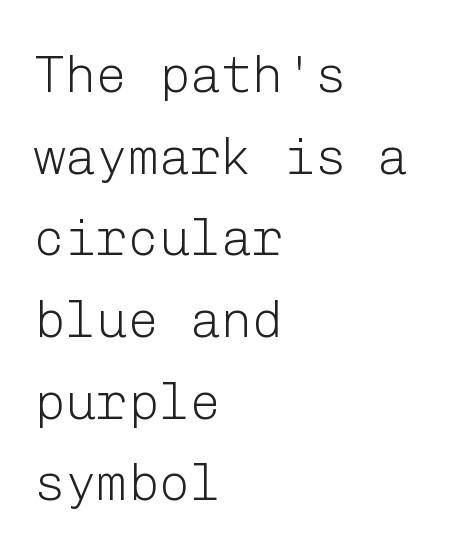
{"serif": "no", "italic": "no", "bold": "no", "weight": "light", "width": "normal", "stroke_contrast": "low", "x_height": "medium", "underline": "no", "align": "left", "line_spacing": "normal", "line_spacing_ratio": 1.57, "letter_spacing": "normal", "letter_spacing_em": 0.0, "glyph_px": 52}
